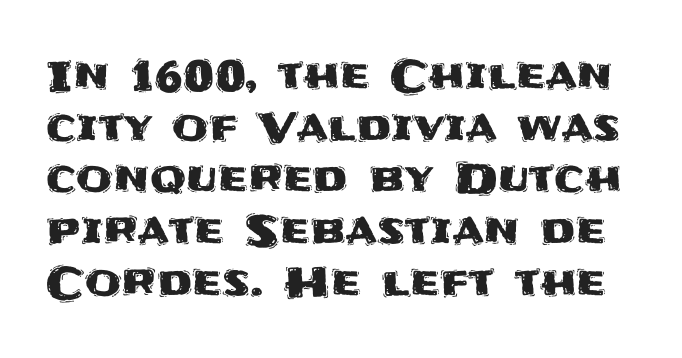
The image shows 42 px sans-serif type, upright; set line spacing 1.23x, normal letter spacing, not underlined; medium stroke contrast and a large x-height.
